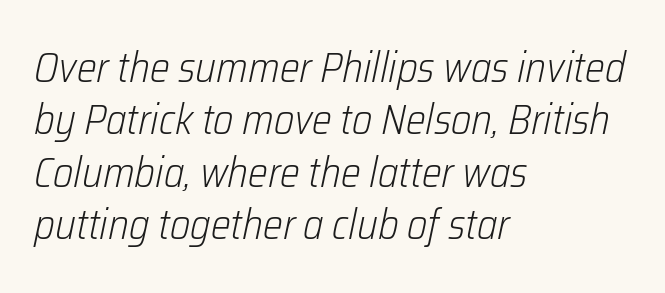
This sample is left-justified, so line endings fall wherever the words run out. Nothing heavy about these letters — not bold at all. You could not count columns in this text — the font is proportionally spaced. Default kerning and tracking; the words read as compact shapes.
